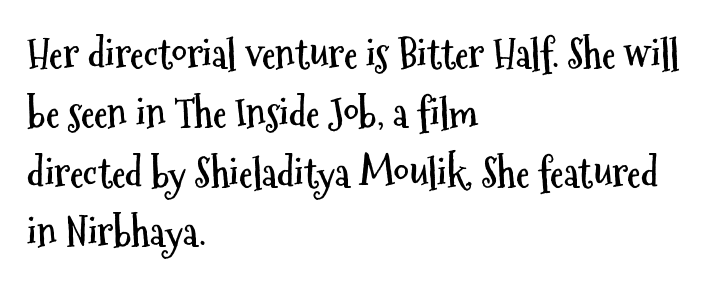
{"serif": "no", "italic": "no", "bold": "yes", "weight": "semibold", "width": "condensed", "stroke_contrast": "medium", "x_height": "medium", "monospaced": "no", "underline": "no", "align": "left", "line_spacing": "normal", "line_spacing_ratio": 1.52, "letter_spacing": "normal", "letter_spacing_em": 0.0, "glyph_px": 39}
